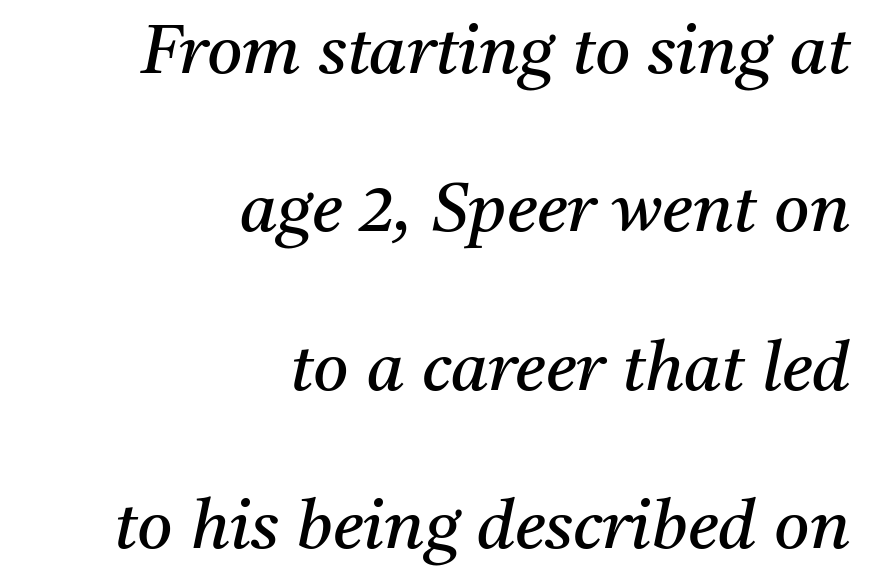
Q: Is the text bold? A: No.
Q: Is the text italic (slanted)? A: Yes, it leans right by about 11 degrees.
Q: Is the typeface a serif or a sans-serif typeface? A: Serif.
Q: Is the text underlined? A: No.
Q: How is the paragraph aligned? A: Right-aligned.
Q: Is the spacing between letters normal or unusually wide? A: Normal.
Q: Is the spacing between lines tight, normal or loose? A: Loose.
Q: Width (condensed, normal, or wide)? A: Normal.
Q: Stroke contrast? A: Medium.
Q: x-height? A: Medium.
Q: Monospaced? A: No.
